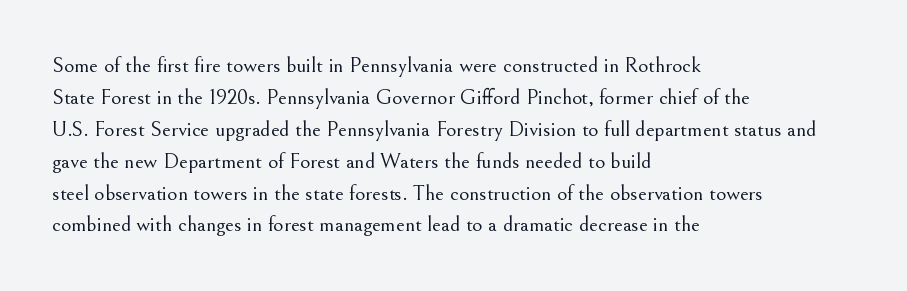
{"italic": "no", "bold": "no", "underline": "no", "align": "left", "line_spacing": "normal", "line_spacing_ratio": 1.45, "letter_spacing": "normal", "letter_spacing_em": 0.0, "glyph_px": 22}
